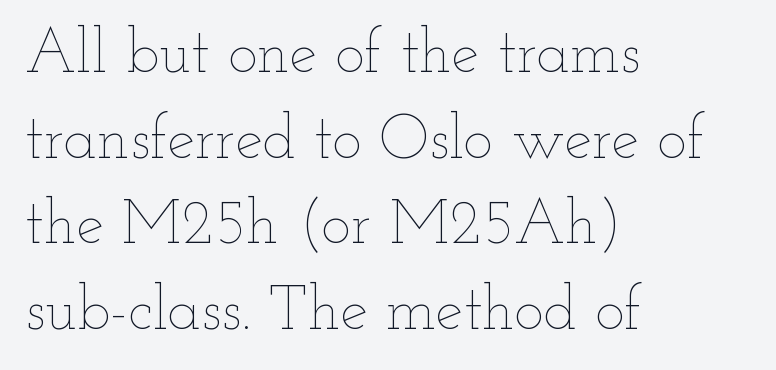
The image shows 62 px thin, wide type, upright; set left-aligned, normal line spacing (1.38x), normal letter spacing, not underlined; low stroke contrast and a small x-height.
